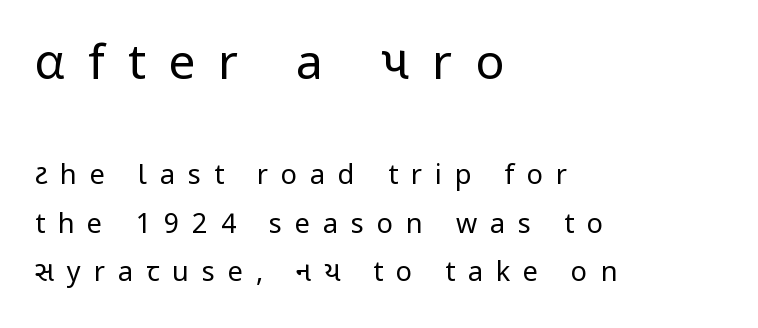
Q: Is the text bold? A: No.
Q: Is the text italic (slanted)? A: No, it is upright.
Q: Is the typeface a serif or a sans-serif typeface? A: Sans-serif.
Q: Is the text underlined? A: No.
Q: How is the paragraph aligned? A: Left-aligned.
Q: Is the spacing between letters normal or unusually wide? A: Unusually wide.
Q: Which block of text is set in a larger size, the first (top) or the second (bottom)? A: The first (top) one.
Q: Width (condensed, normal, or wide)? A: Normal.
Q: Stroke contrast? A: Low.
Q: x-height? A: Medium.
Q: Monospaced? A: No.
